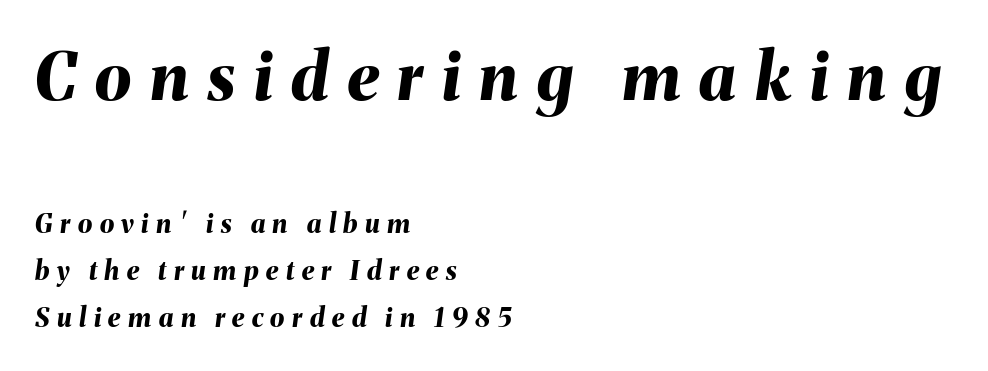
Q: Is the text bold? A: Yes.
Q: Is the text italic (slanted)? A: Yes, it leans right by about 8 degrees.
Q: Is the text underlined? A: No.
Q: How is the paragraph aligned? A: Left-aligned.
Q: Is the spacing between letters normal or unusually wide? A: Unusually wide.
Q: Which block of text is set in a larger size, the first (top) or the second (bottom)? A: The first (top) one.
Q: Width (condensed, normal, or wide)? A: Normal.
Q: Stroke contrast? A: Medium.
Q: x-height? A: Medium.
Q: Monospaced? A: No.
